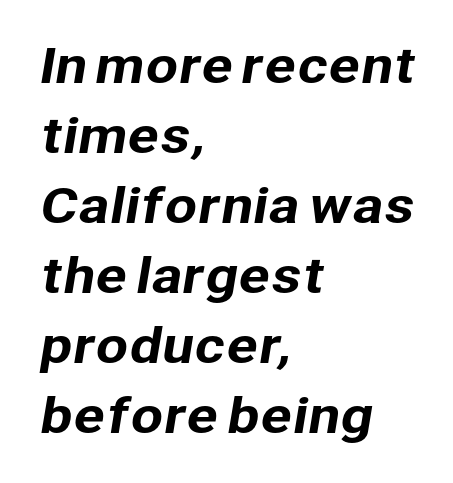
Q: Is the typeface a serif or a sans-serif typeface? A: Sans-serif.
Q: Is the text underlined? A: No.
Q: How is the paragraph aligned? A: Left-aligned.
Q: Is the spacing between letters normal or unusually wide? A: Normal.
Q: Is the spacing between lines tight, normal or loose? A: Normal.
Q: Width (condensed, normal, or wide)? A: Normal.
Q: Stroke contrast? A: Low.
Q: x-height? A: Medium.
Q: Monospaced? A: No.
